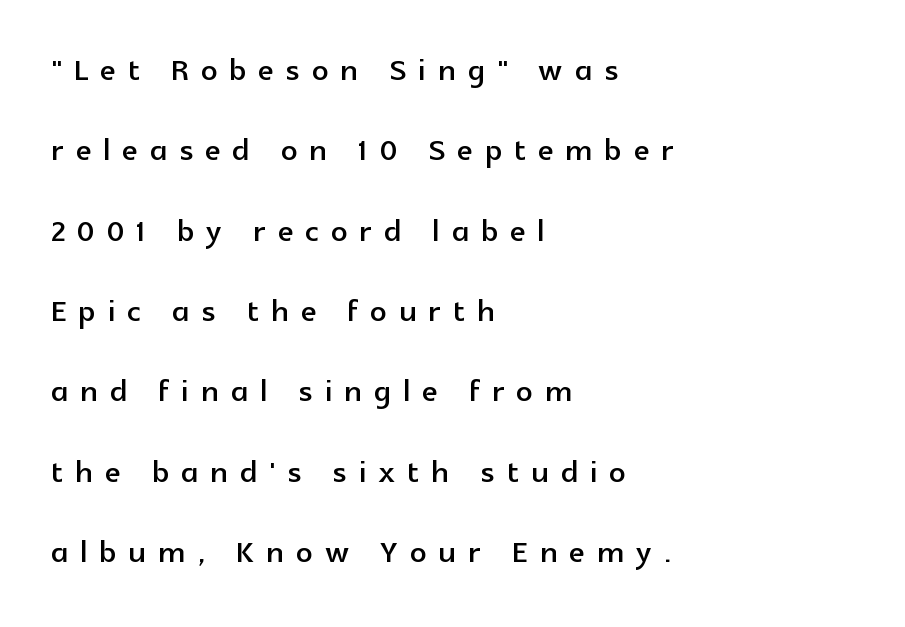
The image shows 41 px sans-serif type, upright; set left-aligned, loose line spacing (1.96x), unusually wide letter spacing (+0.29 em), not underlined; a medium x-height.
